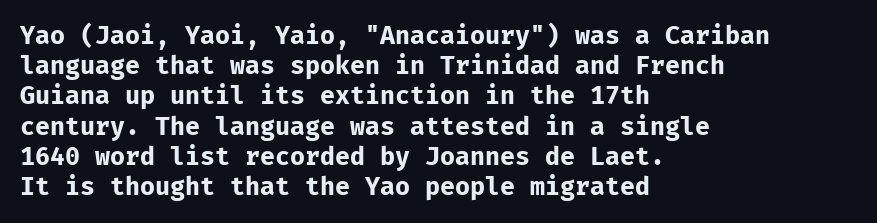
The passage shown is emphatically bold. The space directly below the letters is spotless. Tracking here is standard; glyphs follow each other at the usual distance. Where is the straight margin? On the left.
